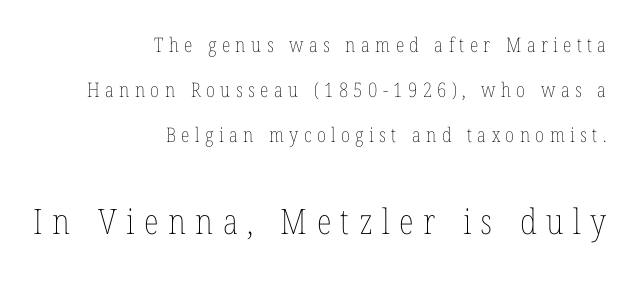
The image shows 35 px thin, condensed type, upright; set right-aligned, loose line spacing (2.25x), unusually wide letter spacing (+0.27 em), not underlined; the second (bottom) block is 1.75x larger; low stroke contrast and a medium x-height.
